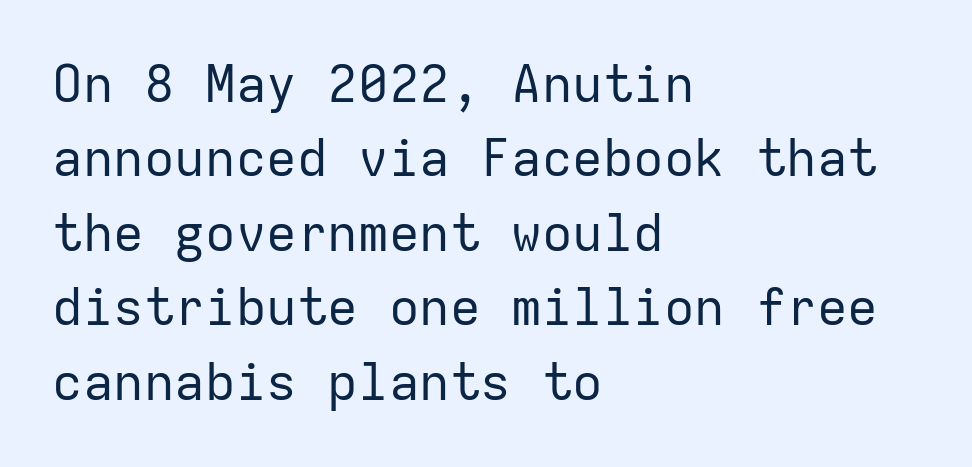
Heaviness? Minimal to ordinary, like unemphasized prose. Each word holds together tightly as a unit, with standard inter-letter gaps. Do the characters align in a grid? Yes, the font is monospaced. A sans-serif font was chosen for this passage. Leftover space on each line is placed entirely after the last word. Whoever set this chose a conventional vertical rhythm.
